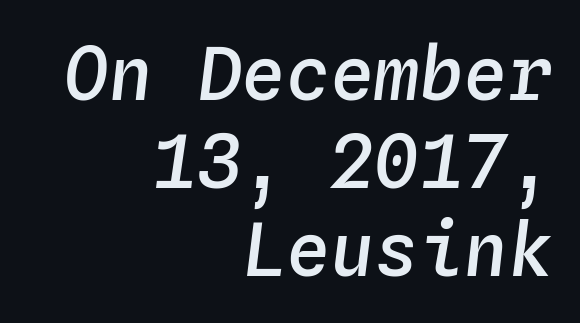
Looks like terminal output: every glyph gets an equal slot. The rendering uses a semibold face; strokes are thickened but not to full bold. The compositor pushed each line to the right boundary. The horizontal fit of the characters is conventional and even. The axis of the letterforms is tilted away from vertical.
